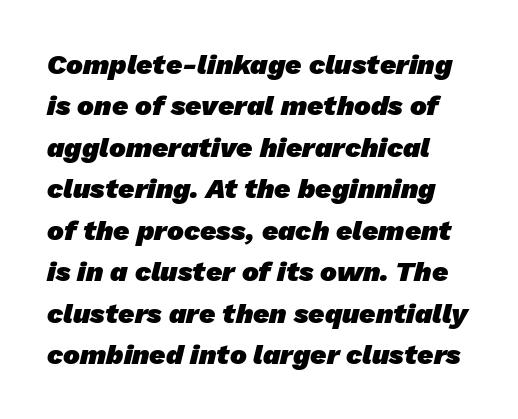
{"serif": "no", "bold": "yes", "weight": "heavy", "width": "normal", "stroke_contrast": "low", "x_height": "medium", "monospaced": "no", "underline": "no", "line_spacing": "normal", "line_spacing_ratio": 1.48, "letter_spacing": "normal", "letter_spacing_em": 0.0, "glyph_px": 28}
